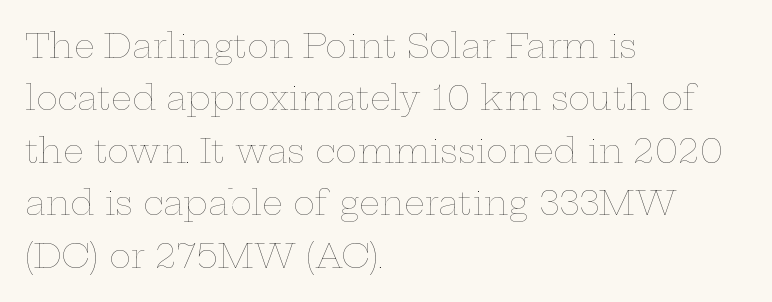
This rendering leaves character spacing at its baseline value. In CSS terms this would be text-align: left. Counters stay open thanks to moderate or lighter strokes. If you measured baseline to baseline, you'd find a middling distance. Beneath every word, the page is bare. A typesetter would call this proportional, since set widths differ per character.
